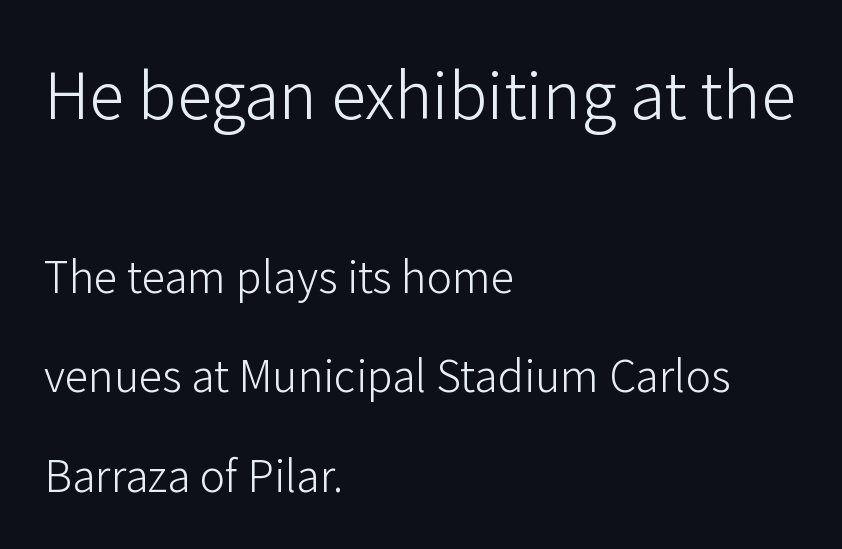
The image shows 64 px light sans-serif type, upright; set left-aligned, loose line spacing (2.31x), normal letter spacing, not underlined; the first (top) block is 1.49x larger; low stroke contrast and a medium x-height.
